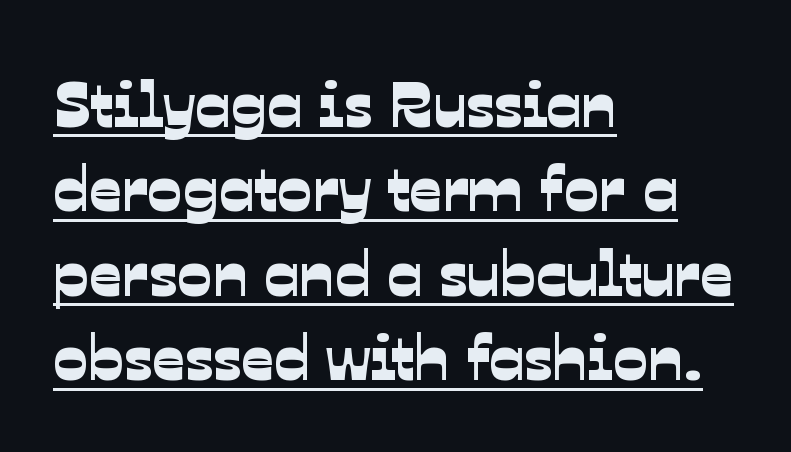
The image shows 65 px sans-serif type; set left-aligned, normal line spacing (1.3x), normal letter spacing, underlined; low stroke contrast and a medium x-height.
